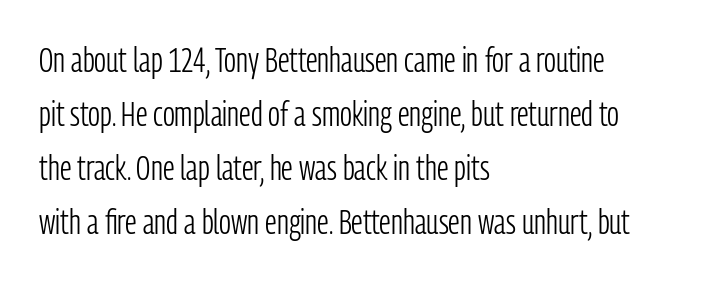
The image shows 34 px light, condensed sans-serif type, upright; set left-aligned, normal line spacing (1.59x), normal letter spacing, not underlined; low stroke contrast and a medium x-height.
